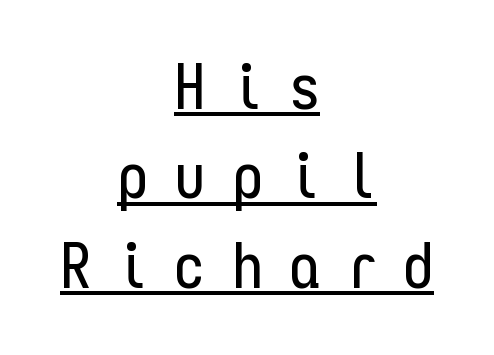
A baseline rule has been typeset under these characters. Regarding serifs, this sample does without them. Rows of type keep a routine distance in the vertical direction. If you drew a line through each stem, it would be perfectly vertical. This sample has the even, mechanical cadence of fixed-width lettering.
